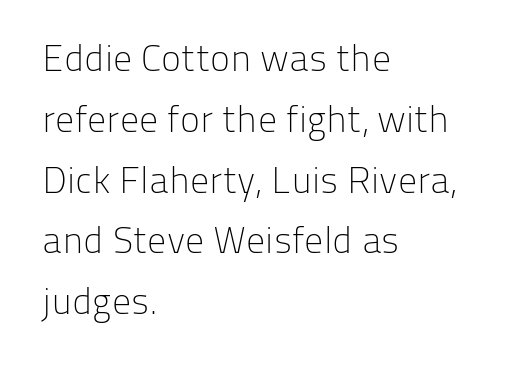
The image shows 38 px light sans-serif type, upright; set left-aligned, normal line spacing (1.6x), normal letter spacing, not underlined; low stroke contrast and a medium x-height.
